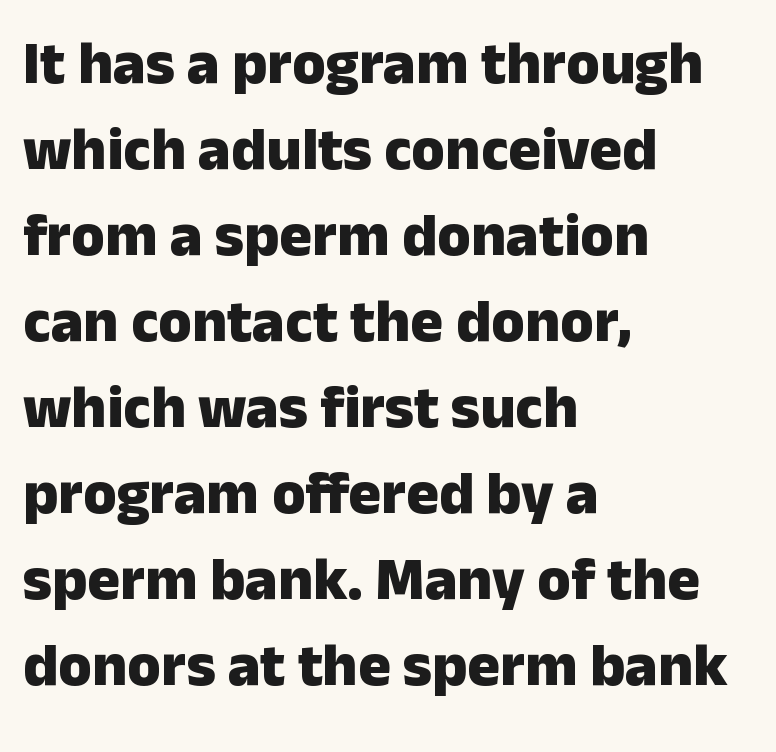
Quick note: interline space is typical. Alignment: flush left. Is the type bold? Yes — the strokes are clearly thick and heavy. This rendering leaves character spacing at its baseline value. The axis of the letterforms is exactly vertical.
